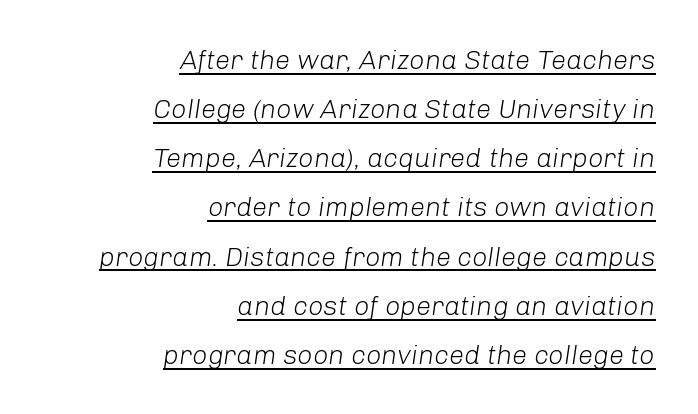
The image shows 27 px text type, italic (leaning right); set right-aligned, line spacing 1.82x, normal letter spacing, underlined.
